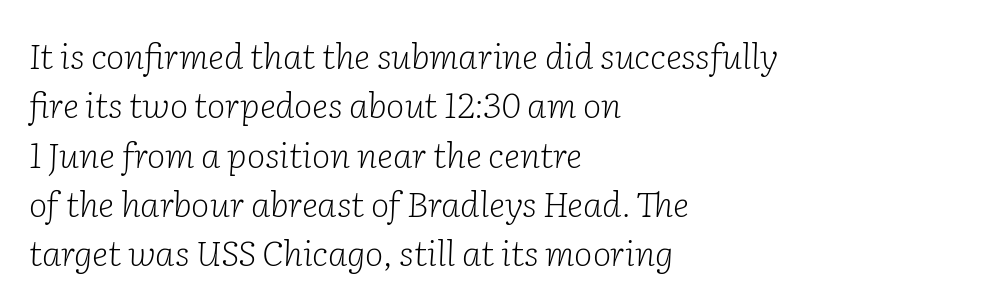
Q: Is the text bold? A: No.
Q: Is the text italic (slanted)? A: Yes, it leans right by about 2 degrees.
Q: Is the typeface a serif or a sans-serif typeface? A: Serif.
Q: Is the text underlined? A: No.
Q: How is the paragraph aligned? A: Left-aligned.
Q: Is the spacing between letters normal or unusually wide? A: Normal.
Q: Is the spacing between lines tight, normal or loose? A: Normal.
Q: Width (condensed, normal, or wide)? A: Normal.
Q: Stroke contrast? A: Low.
Q: x-height? A: Medium.
Q: Monospaced? A: No.
